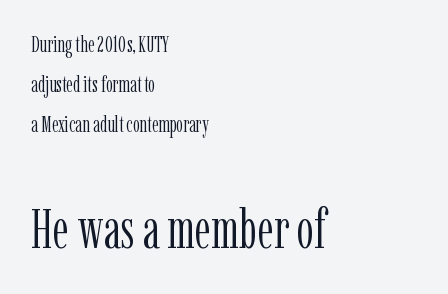
Default kerning and tracking; the words read as compact shapes. Words float on clear page, feet unadorned. The rag falls on the right side of this text block. A light-to-regular cut is what we see here. Letterform terminals end in serifs throughout the passage. A typesetter would mark this as roman, not italic.
